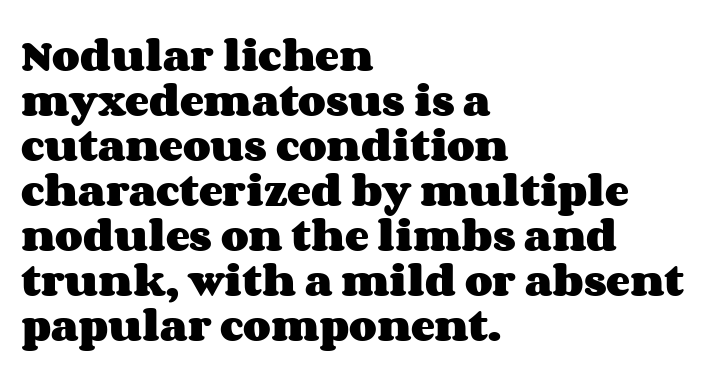
{"italic": "no", "bold": "yes", "weight": "heavy", "width": "wide", "stroke_contrast": "medium", "x_height": "large", "monospaced": "no", "underline": "no", "align": "left", "line_spacing": "normal", "line_spacing_ratio": 1.25, "letter_spacing": "normal", "letter_spacing_em": 0.0, "glyph_px": 36}
